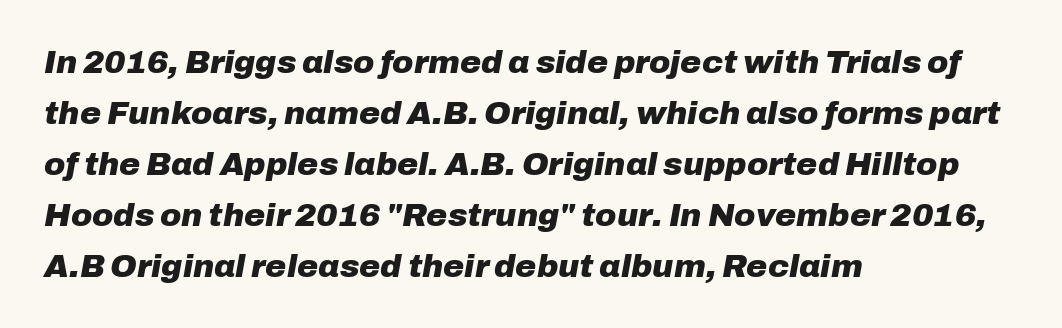
Q: Is the text bold? A: Yes.
Q: Is the text italic (slanted)? A: Yes, it leans right by about 10 degrees.
Q: Is the text underlined? A: No.
Q: How is the paragraph aligned? A: Left-aligned.
Q: Is the spacing between letters normal or unusually wide? A: Normal.
Q: Is the spacing between lines tight, normal or loose? A: Normal.
Q: Width (condensed, normal, or wide)? A: Normal.
Q: Stroke contrast? A: Low.
Q: x-height? A: Medium.
Q: Monospaced? A: No.
